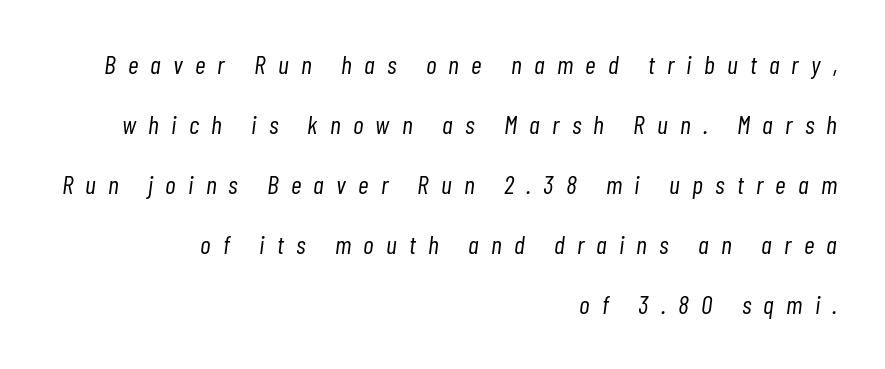
Someone cranked the tracking dial way up on this one. The cut favours lightness, reaching ordinary text weight at its darkest. The letters are slanted; this is an italic face. Rows of type keep a wide berth in the vertical direction. Line endings align vertically; line beginnings do not.
